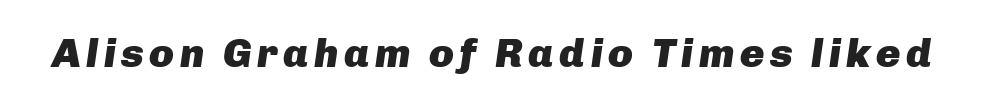
The image shows 41 px heavy type, italic (leaning right); set not underlined; low stroke contrast and a medium x-height.
